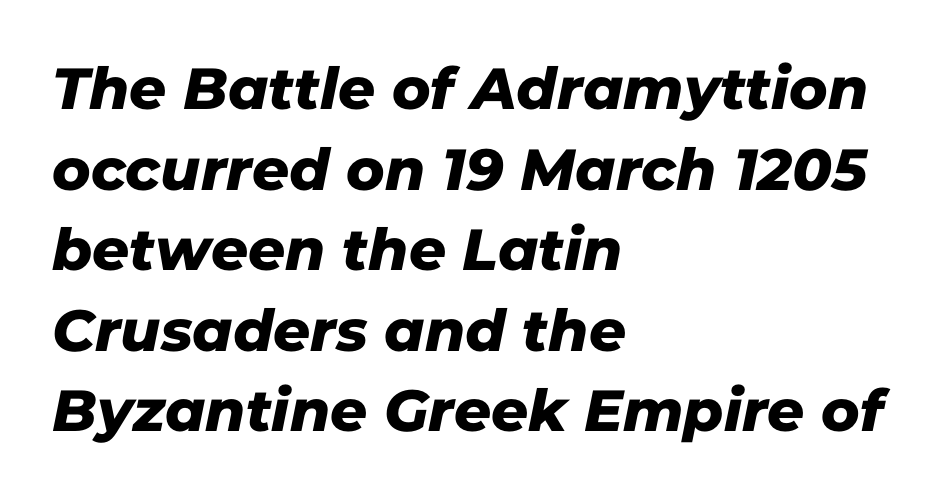
{"serif": "no", "width": "normal", "stroke_contrast": "low", "x_height": "medium", "monospaced": "no", "underline": "no", "align": "left", "line_spacing": "normal", "line_spacing_ratio": 1.39, "letter_spacing": "normal", "letter_spacing_em": 0.0, "glyph_px": 58}
